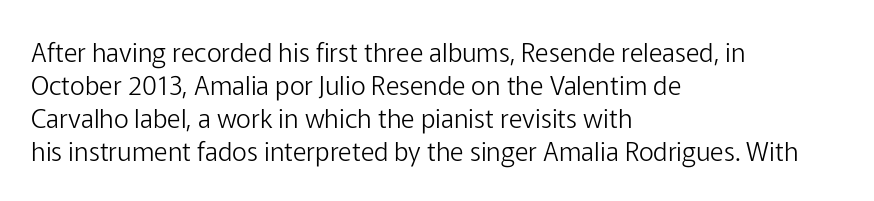
{"italic": "no", "bold": "no", "underline": "no", "align": "left", "line_spacing": "normal", "line_spacing_ratio": 1.27, "letter_spacing": "normal", "letter_spacing_em": 0.0, "glyph_px": 26}
